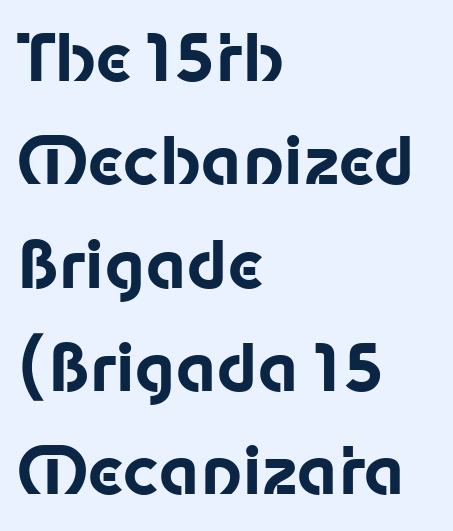
{"serif": "no", "italic": "no", "bold": "yes", "weight": "bold", "width": "normal", "stroke_contrast": "low", "x_height": "medium", "monospaced": "no", "underline": "no", "align": "left", "line_spacing": "normal", "line_spacing_ratio": 1.59, "letter_spacing": "normal", "letter_spacing_em": 0.0, "glyph_px": 65}
